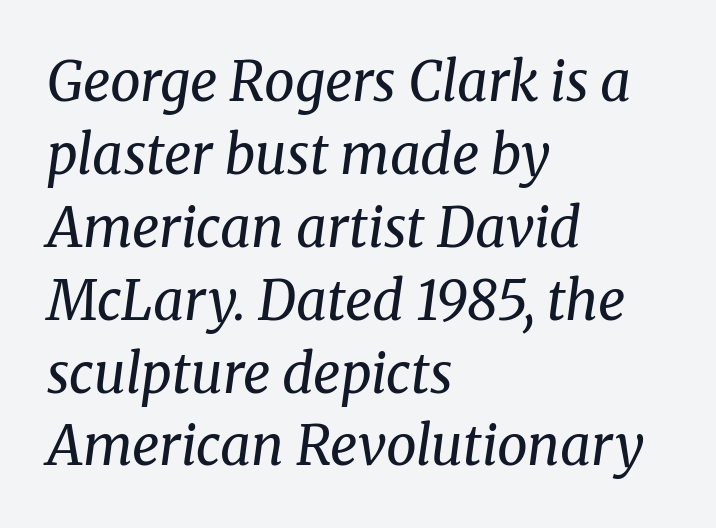
Q: Is the text bold? A: No.
Q: Is the text italic (slanted)? A: Yes, it leans right by about 8 degrees.
Q: Is the typeface a serif or a sans-serif typeface? A: Serif.
Q: Is the text underlined? A: No.
Q: How is the paragraph aligned? A: Left-aligned.
Q: Is the spacing between letters normal or unusually wide? A: Normal.
Q: Is the spacing between lines tight, normal or loose? A: Normal.
Q: Width (condensed, normal, or wide)? A: Normal.
Q: Stroke contrast? A: Medium.
Q: x-height? A: Medium.
Q: Monospaced? A: No.
